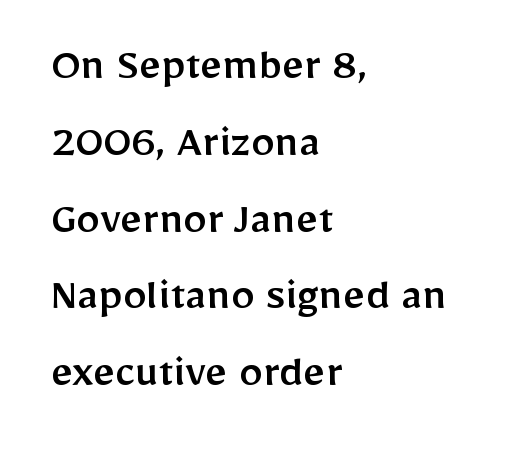
Q: Is the text italic (slanted)? A: No, it is upright.
Q: Is the typeface a serif or a sans-serif typeface? A: Sans-serif.
Q: Is the text underlined? A: No.
Q: How is the paragraph aligned? A: Left-aligned.
Q: Is the spacing between letters normal or unusually wide? A: Normal.
Q: Is the spacing between lines tight, normal or loose? A: Normal.
Q: Width (condensed, normal, or wide)? A: Normal.
Q: Stroke contrast? A: Low.
Q: x-height? A: Medium.
Q: Monospaced? A: No.
